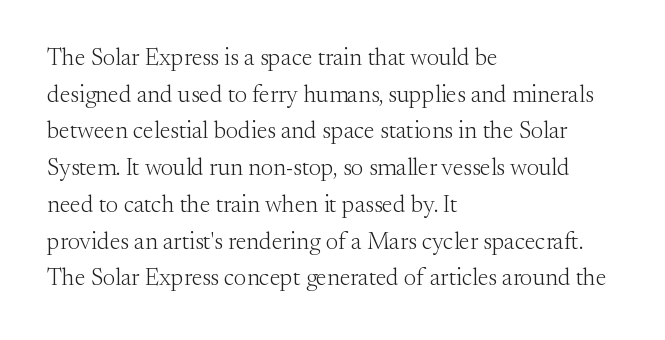
{"italic": "no", "bold": "no", "underline": "no", "align": "left", "line_spacing": "normal", "line_spacing_ratio": 1.53, "letter_spacing": "normal", "letter_spacing_em": 0.0, "glyph_px": 24}
